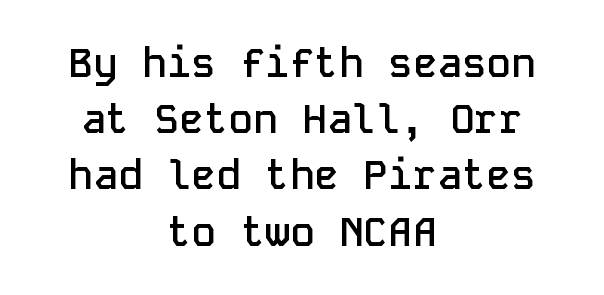
Designer's note — italics off, roman on. The rendering uses a semibold face; strokes are thickened but not to full bold. This rendering features lettering with no underline. Each new line begins a customary step beneath the previous one. Words appear dense and cohesive because spacing is normal. The face used here is a sans, in the tradition of grotesques and geometrics.
